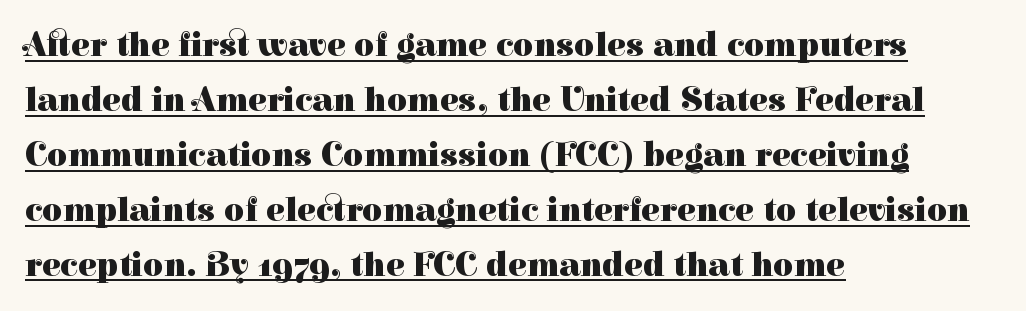
The image shows 35 px heavy serif type, upright; set left-aligned, normal line spacing (1.57x), normal letter spacing, underlined; high stroke contrast and a medium x-height.
